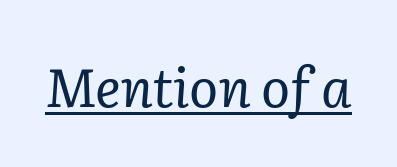
The image shows 54 px regular-weight serif type, italic (leaning right); set normal letter spacing, underlined; low stroke contrast and a medium x-height.
